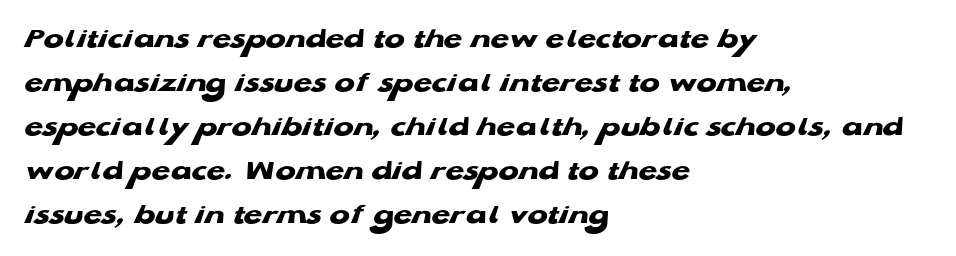
Line beginnings align vertically; line endings do not. Compared with typical paragraphs, the rows here are spaced about the same. These lines are rendered in a variable-pitch font. The line texture is even and compact thanks to regular tracking. The font is running at its bold setting.
